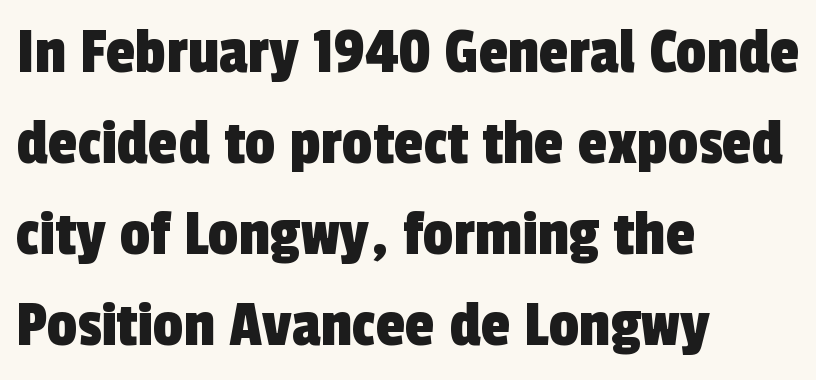
The image shows 67 px condensed sans-serif type; set left-aligned, normal line spacing (1.36x), normal letter spacing, not underlined; a medium x-height.
